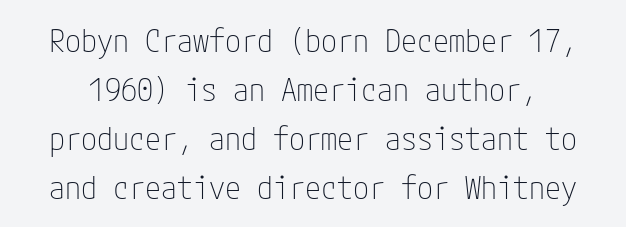
The image shows 32 px thin, condensed sans-serif type, upright; set normal line spacing (1.53x), normal letter spacing, not underlined; low stroke contrast and a medium x-height.
